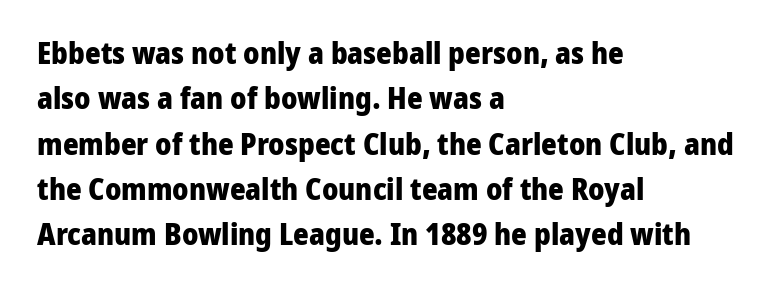
{"serif": "no", "italic": "no", "bold": "yes", "weight": "heavy", "width": "normal", "stroke_contrast": "low", "x_height": "medium", "monospaced": "no", "underline": "no", "align": "left", "line_spacing": "normal", "line_spacing_ratio": 1.51, "letter_spacing": "normal", "letter_spacing_em": 0.0, "glyph_px": 30}
